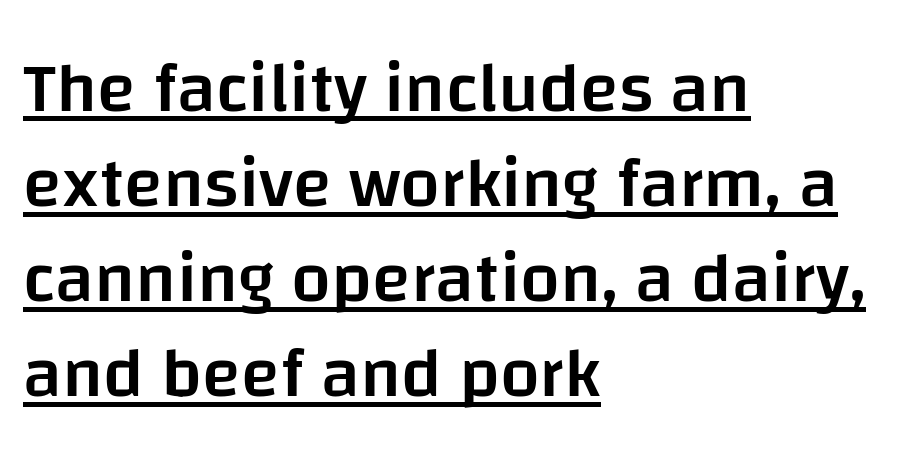
{"serif": "no", "italic": "no", "bold": "semi", "weight": "semibold", "width": "normal", "stroke_contrast": "low", "x_height": "large", "monospaced": "no", "underline": "yes", "align": "left", "line_spacing": "normal", "line_spacing_ratio": 1.34, "letter_spacing": "normal", "letter_spacing_em": 0.0, "glyph_px": 71}
